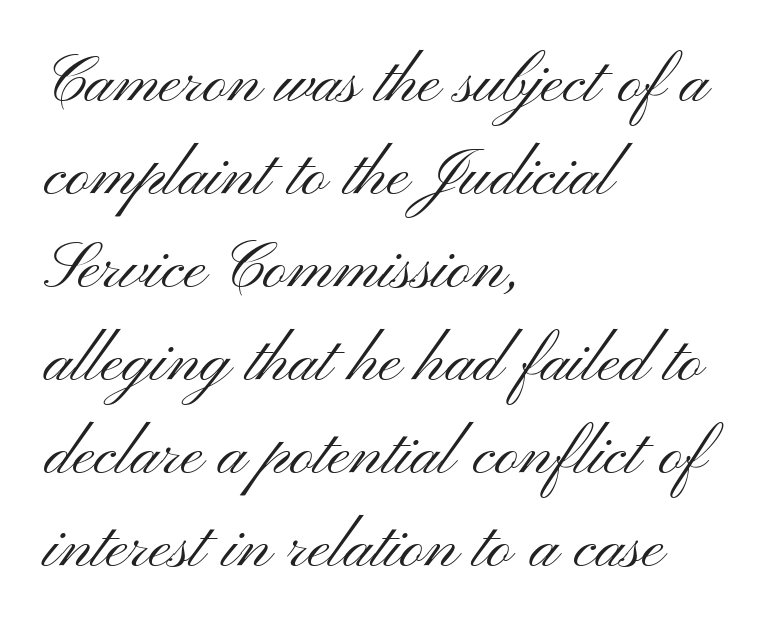
The face used here is rendered with its standard letterfit. Letters have the restrained weight of plain body copy at most. The rows are spaced the way most documents space them. Font category for this specimen: sans-serif. Character widths vary here, with narrow letters taking less room than wide ones.
